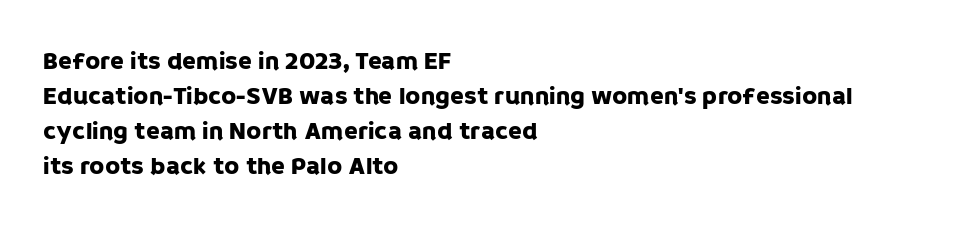
{"italic": "no", "underline": "no", "align": "left", "line_spacing": "normal", "line_spacing_ratio": 1.4, "letter_spacing": "normal", "letter_spacing_em": 0.0, "glyph_px": 25}
